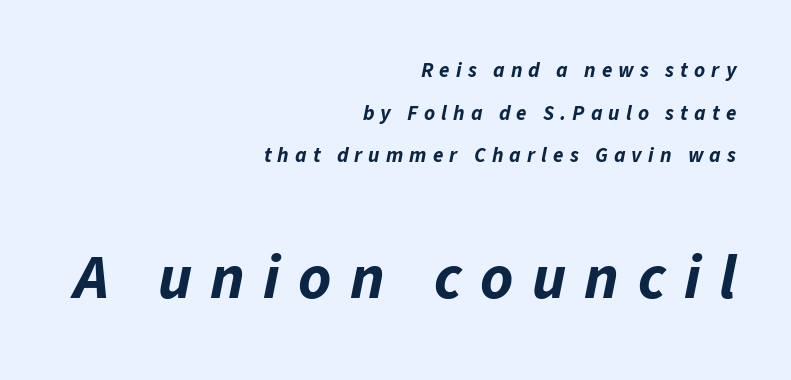
Q: Is the text bold? A: Yes.
Q: Is the text italic (slanted)? A: Yes, it leans right by about 11 degrees.
Q: Is the text underlined? A: No.
Q: How is the paragraph aligned? A: Right-aligned.
Q: Is the spacing between letters normal or unusually wide? A: Unusually wide.
Q: Is the spacing between lines tight, normal or loose? A: Loose.
Q: Which block of text is set in a larger size, the first (top) or the second (bottom)? A: The second (bottom) one.
Q: Width (condensed, normal, or wide)? A: Normal.
Q: Stroke contrast? A: Low.
Q: x-height? A: Medium.
Q: Monospaced? A: No.
